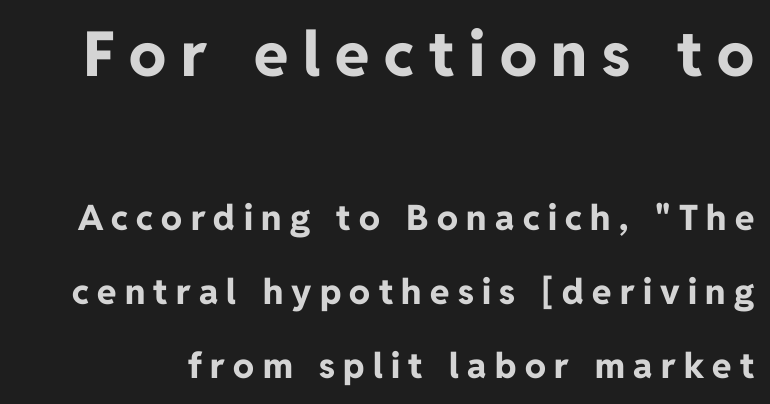
These lines carry a lot of weight — the face is fully bold. Decoration check: the copy has no underline. You can tell from the bare stems that sans-serif type was used. Block one is the big one; block two sits smaller underneath. Glyph-to-glyph distance is far greater than everyday printed text. Compared with typical paragraphs, the rows here are farther apart.
